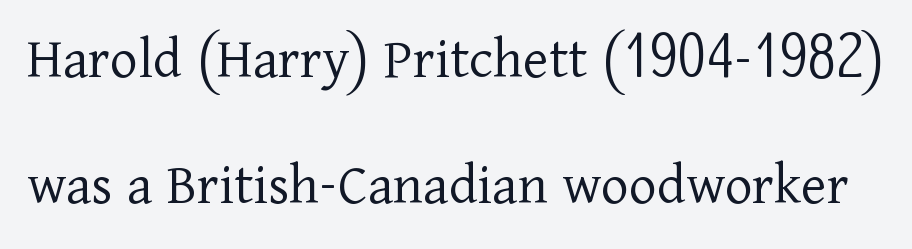
{"serif": "yes", "italic": "no", "bold": "no", "weight": "light", "width": "normal", "stroke_contrast": "low", "x_height": "medium", "monospaced": "no", "underline": "no", "line_spacing": "loose", "line_spacing_ratio": 2.1, "letter_spacing": "normal", "letter_spacing_em": 0.0, "glyph_px": 60}
